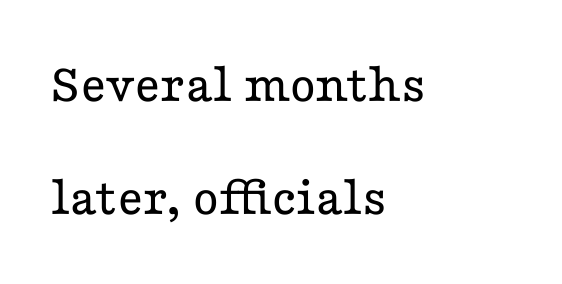
The image shows 56 px regular-weight, wide serif type, upright; set left-aligned, loose line spacing (2.02x), normal letter spacing, not underlined; low stroke contrast and a medium x-height.
